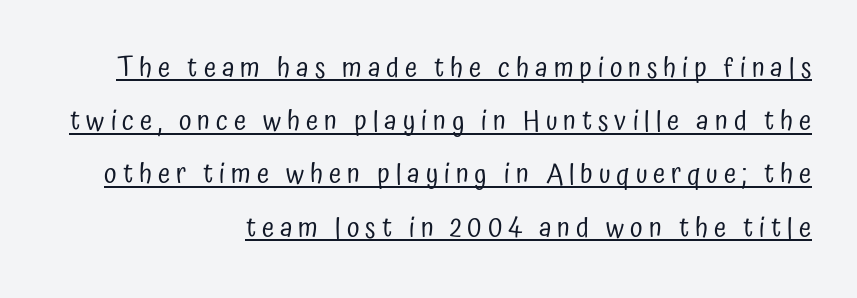
Q: Is the text bold? A: No.
Q: Is the text italic (slanted)? A: No, it is upright.
Q: Is the typeface a serif or a sans-serif typeface? A: Sans-serif.
Q: Is the text underlined? A: Yes.
Q: How is the paragraph aligned? A: Right-aligned.
Q: Is the spacing between letters normal or unusually wide? A: Unusually wide.
Q: Is the spacing between lines tight, normal or loose? A: Loose.
Q: Width (condensed, normal, or wide)? A: Condensed.
Q: Stroke contrast? A: Low.
Q: x-height? A: Medium.
Q: Monospaced? A: No.
